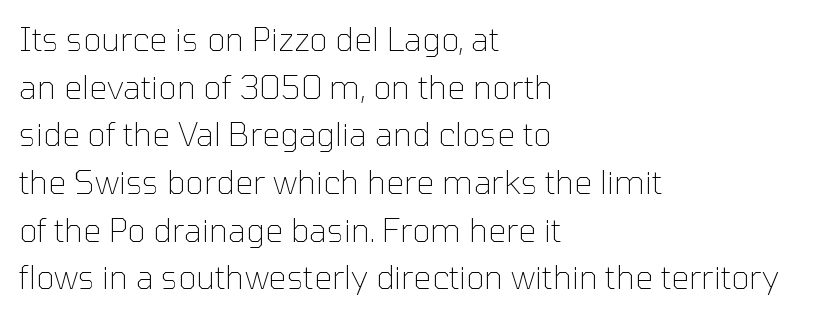
Interline gaps are of average width in this sample. These glyphs show unthickened strokes, regular width or finer. Standard letterfit; no display-style spreading of the glyphs. Do the characters align in a grid? No, the font is proportional. Typeset ragged right — the left edge is the straight one. Nope, not italic — everything's standing straight.
